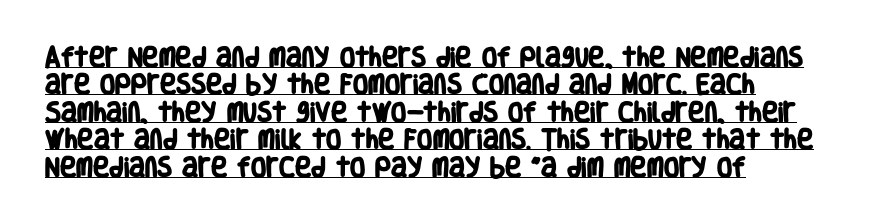
Compared with an ordinary text face, these strokes are far heavier — a full bold. The tracking reads as untouched default to a designer's eye. Where is the straight margin? On the left. The rows are spaced the way most documents space them. This is underlined copy, the kind a proofreader might mark for attention.
